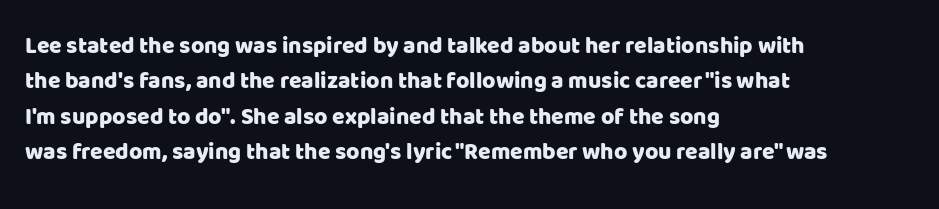
Nope, not italic — everything's standing straight. Words appear dense and cohesive because spacing is normal. The baseline area is clear. These lines sit exactly where default settings would place them. The compositor pushed each line to the left boundary.
